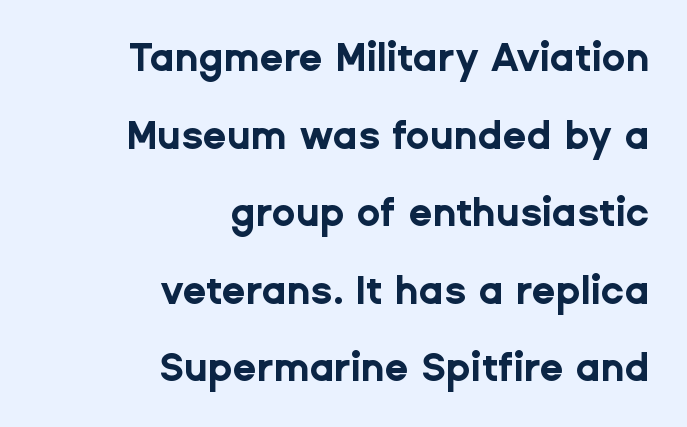
The image shows 39 px bold sans-serif type, upright; set right-aligned, loose line spacing (1.99x), normal letter spacing, not underlined; low stroke contrast and a medium x-height.
